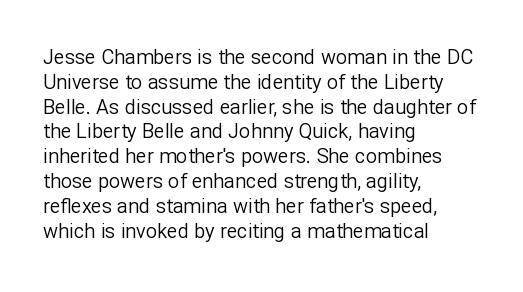
The image shows 20 px text type, upright; set left-aligned, line spacing 1.24x, normal letter spacing, not underlined.
